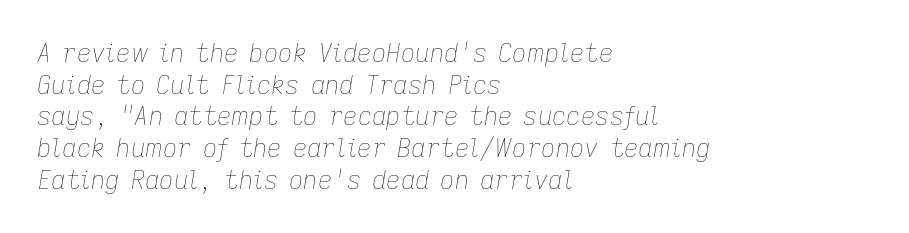
Q: Is the text bold? A: No.
Q: Is the text italic (slanted)? A: Yes, it leans right by about 9 degrees.
Q: Is the text underlined? A: No.
Q: How is the paragraph aligned? A: Left-aligned.
Q: Is the spacing between letters normal or unusually wide? A: Normal.
Q: Is the spacing between lines tight, normal or loose? A: Normal.
